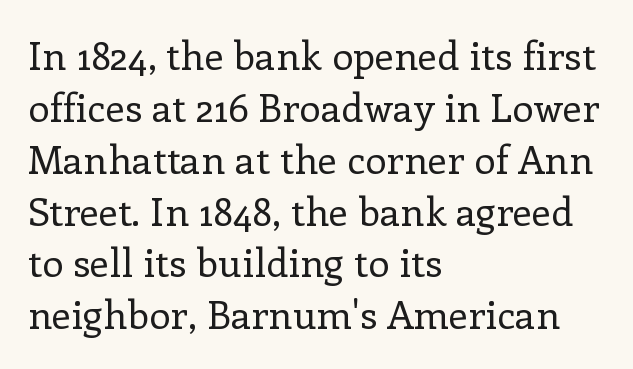
Q: Is the text bold? A: No.
Q: Is the text italic (slanted)? A: No, it is upright.
Q: Is the typeface a serif or a sans-serif typeface? A: Serif.
Q: Is the text underlined? A: No.
Q: How is the paragraph aligned? A: Left-aligned.
Q: Is the spacing between letters normal or unusually wide? A: Normal.
Q: Is the spacing between lines tight, normal or loose? A: Normal.
Q: Width (condensed, normal, or wide)? A: Normal.
Q: Stroke contrast? A: Low.
Q: x-height? A: Medium.
Q: Monospaced? A: No.
